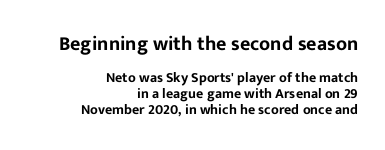
The image shows 20 px text type, upright; set right-aligned, tight line spacing (1.15x), normal letter spacing, not underlined; the first (top) block is 1.43x larger.
